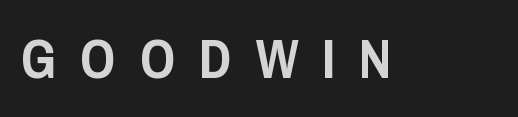
Q: Is the text italic (slanted)? A: No, it is upright.
Q: Is the typeface a serif or a sans-serif typeface? A: Sans-serif.
Q: Is the text underlined? A: No.
Q: Is the spacing between letters normal or unusually wide? A: Unusually wide.
Q: Width (condensed, normal, or wide)? A: Condensed.
Q: Stroke contrast? A: Low.
Q: x-height? A: Large.
Q: Monospaced? A: No.
